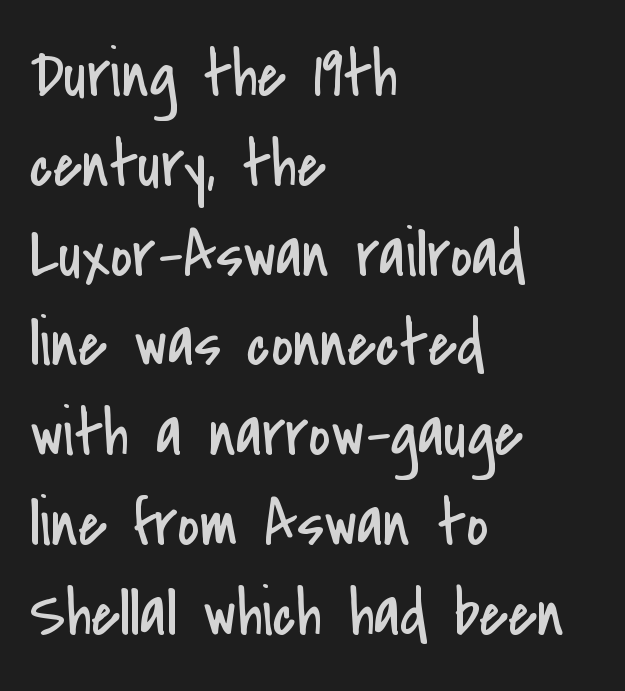
Stems here are at most as thick as an everyday book face. The letters carry no serifs — their stems end cleanly without finishing strokes. Looks like regular typesetting: each glyph gets only the width it needs. Students, note that the glyphs here touch the page at normal intervals. Teacher's note: observe the even left margin — that is flush-left alignment.
